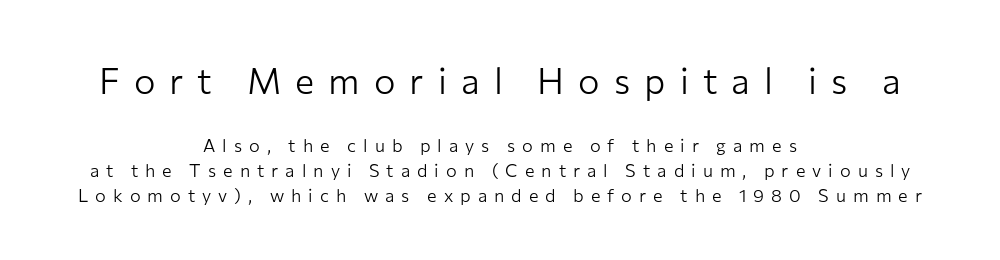
The image shows 36 px light sans-serif type, upright; set centered, normal line spacing (1.39x), unusually wide letter spacing (+0.39 em), not underlined; the first (top) block is 2.0x larger; low stroke contrast and a medium x-height.
